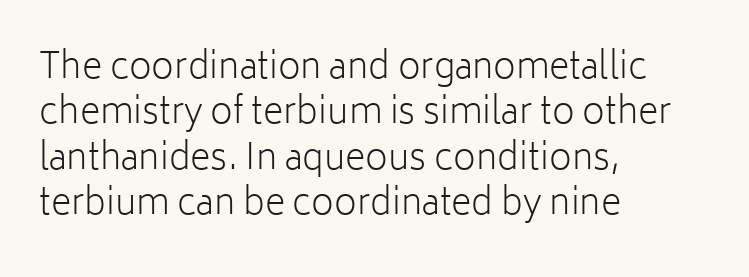
Q: Is the text bold? A: No.
Q: Is the text italic (slanted)? A: No, it is upright.
Q: Is the typeface a serif or a sans-serif typeface? A: Sans-serif.
Q: Is the text underlined? A: No.
Q: How is the paragraph aligned? A: Left-aligned.
Q: Is the spacing between letters normal or unusually wide? A: Normal.
Q: Is the spacing between lines tight, normal or loose? A: Normal.
Q: Width (condensed, normal, or wide)? A: Normal.
Q: Stroke contrast? A: Low.
Q: x-height? A: Medium.
Q: Monospaced? A: No.
